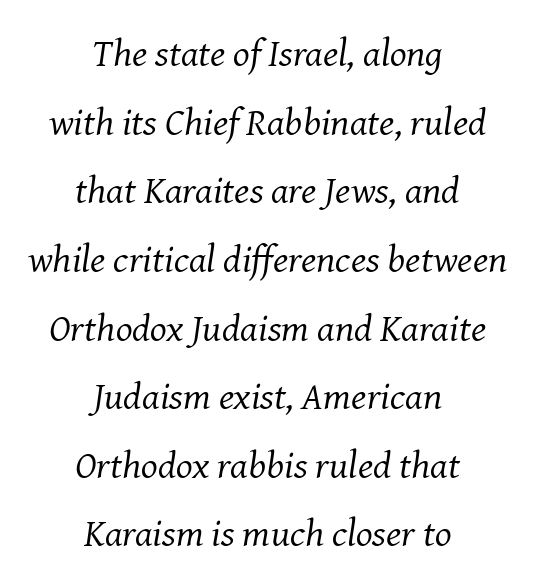
{"serif": "yes", "italic": "yes", "lean": "right", "slant_degrees": 8, "bold": "no", "weight": "regular", "width": "normal", "stroke_contrast": "medium", "x_height": "medium", "monospaced": "no", "underline": "no", "align": "center", "line_spacing_ratio": 1.76, "letter_spacing": "normal", "letter_spacing_em": 0.0, "glyph_px": 39}
